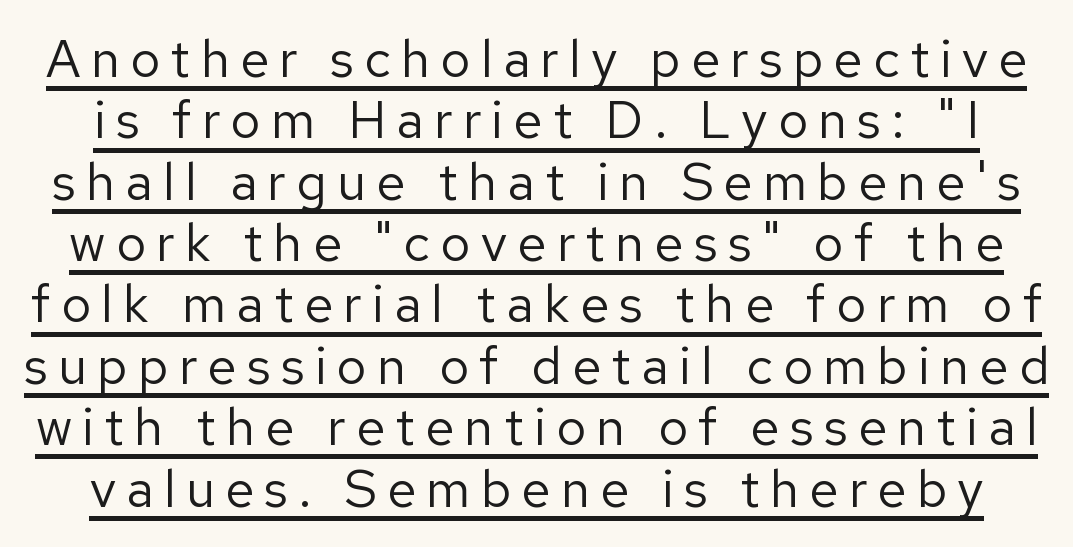
The image shows 52 px regular-weight sans-serif type, upright; set line spacing 1.18x, unusually wide letter spacing (+0.2 em), underlined; low stroke contrast and a medium x-height.
